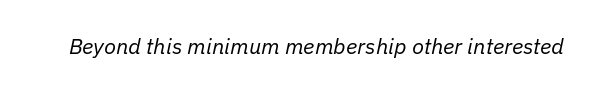
Q: Is the text bold? A: No.
Q: Is the text italic (slanted)? A: Yes, it leans right by about 11 degrees.
Q: Is the text underlined? A: No.
Q: Is the spacing between letters normal or unusually wide? A: Normal.
